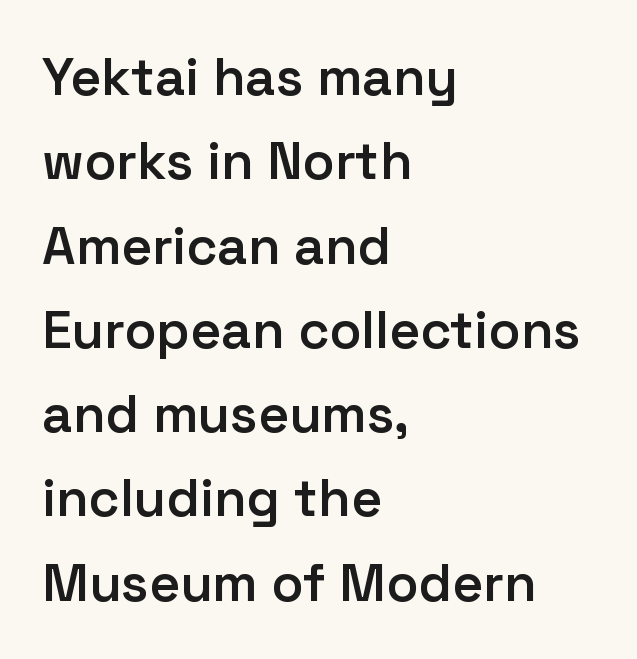
The image shows 53 px semibold sans-serif type, upright; set left-aligned, normal line spacing (1.59x), normal letter spacing, not underlined; low stroke contrast and a medium x-height.
